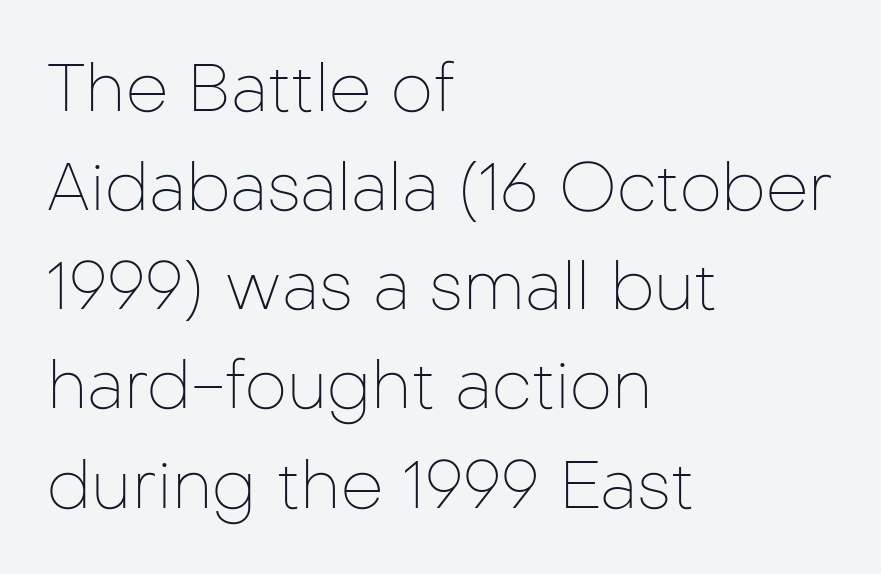
{"serif": "no", "italic": "no", "bold": "no", "weight": "thin", "width": "normal", "stroke_contrast": "low", "x_height": "medium", "monospaced": "no", "underline": "no", "align": "left", "line_spacing": "normal", "line_spacing_ratio": 1.48, "letter_spacing": "normal", "letter_spacing_em": 0.0, "glyph_px": 67}
